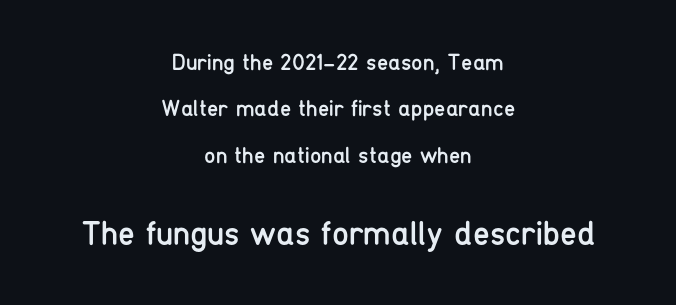
{"serif": "no", "italic": "no", "bold": "no", "weight": "regular", "width": "condensed", "stroke_contrast": "low", "x_height": "medium", "monospaced": "no", "underline": "no", "align": "center", "line_spacing": "loose", "line_spacing_ratio": 2.02, "letter_spacing": "normal", "letter_spacing_em": 0.0, "larger_block": "second", "size_ratio": 1.48, "glyph_px": 34}
